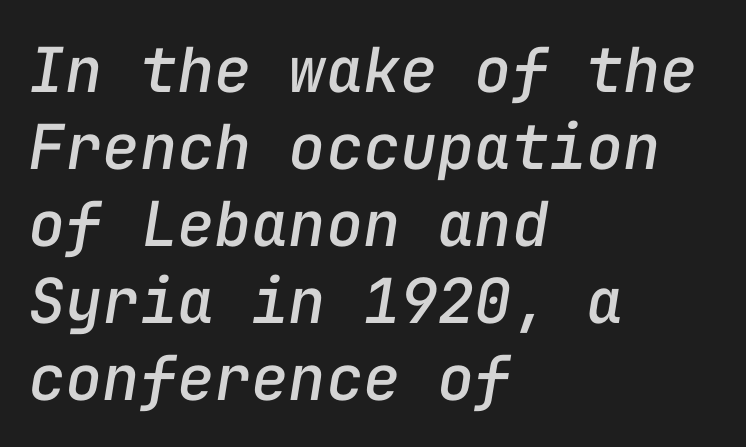
Q: Is the text italic (slanted)? A: Yes, it leans right by about 9 degrees.
Q: Is the text underlined? A: No.
Q: How is the paragraph aligned? A: Left-aligned.
Q: Is the spacing between letters normal or unusually wide? A: Normal.
Q: Width (condensed, normal, or wide)? A: Normal.
Q: Stroke contrast? A: Low.
Q: x-height? A: Medium.
Q: Monospaced? A: Yes.
